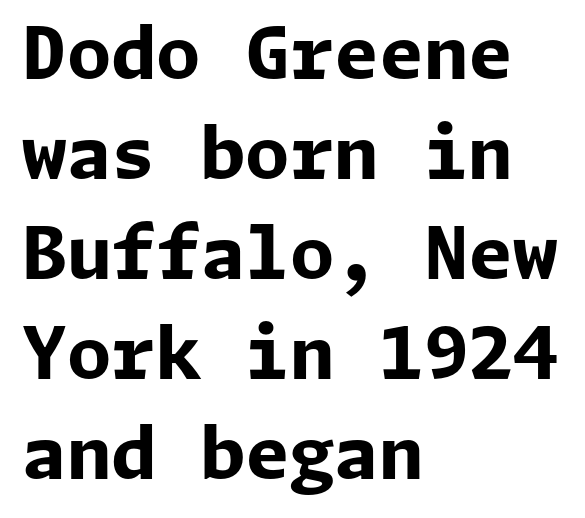
{"serif": "no", "italic": "no", "bold": "yes", "weight": "bold", "width": "normal", "stroke_contrast": "low", "x_height": "medium", "underline": "no", "align": "left", "line_spacing": "normal", "line_spacing_ratio": 1.39, "letter_spacing": "normal", "letter_spacing_em": 0.0, "glyph_px": 72}
